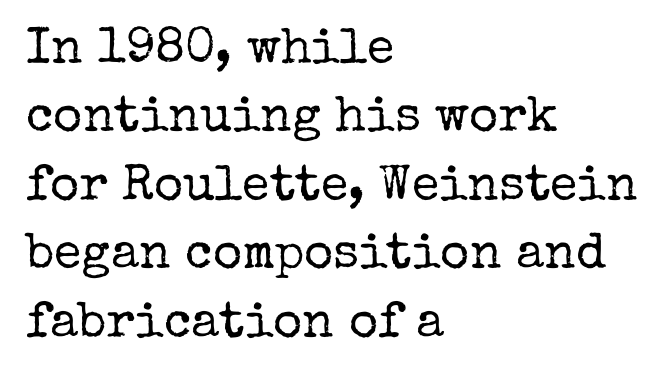
{"serif": "yes", "italic": "no", "bold": "no", "weight": "regular", "width": "normal", "stroke_contrast": "low", "x_height": "medium", "monospaced": "no", "underline": "no", "align": "left", "line_spacing": "normal", "line_spacing_ratio": 1.37, "letter_spacing": "normal", "letter_spacing_em": 0.0, "glyph_px": 50}
